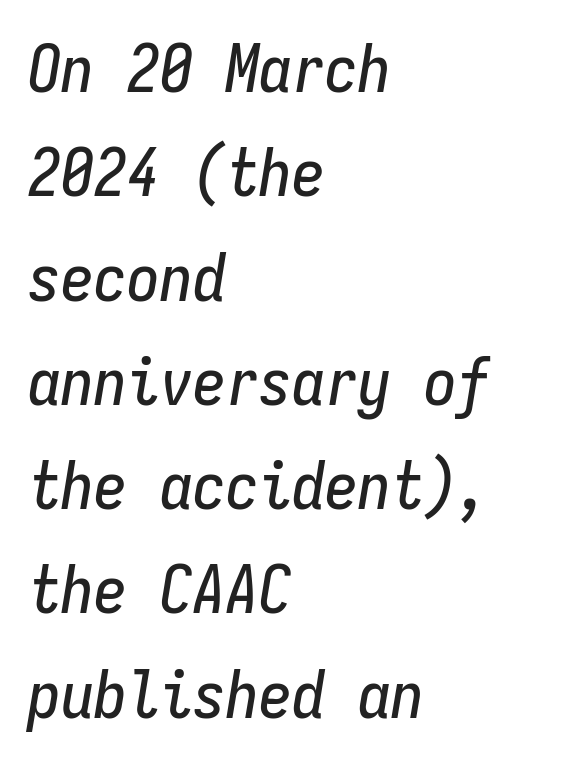
The space beneath each line is pristine and unruled. The face used here is monospaced, like something from a code editor. Slanted lettering throughout. Left-aligned paragraph, ragged on the right.
